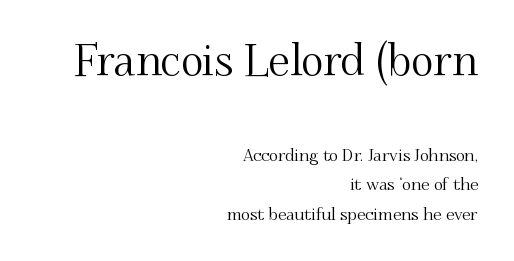
Note the varied advance widths — an 'i' is clearly narrower than an 'm'. A typesetter would label this face a serif. Notice how the passage keeps a crisp vertical edge on the right only. Two sizes are in play, and the larger belongs to the first block. A typesetter would mark this as roman, not italic.
